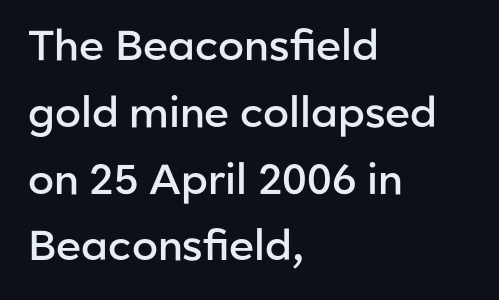
The image shows 42 px semibold sans-serif type, upright; set left-aligned, normal line spacing (1.59x), normal letter spacing, not underlined; low stroke contrast and a medium x-height.
